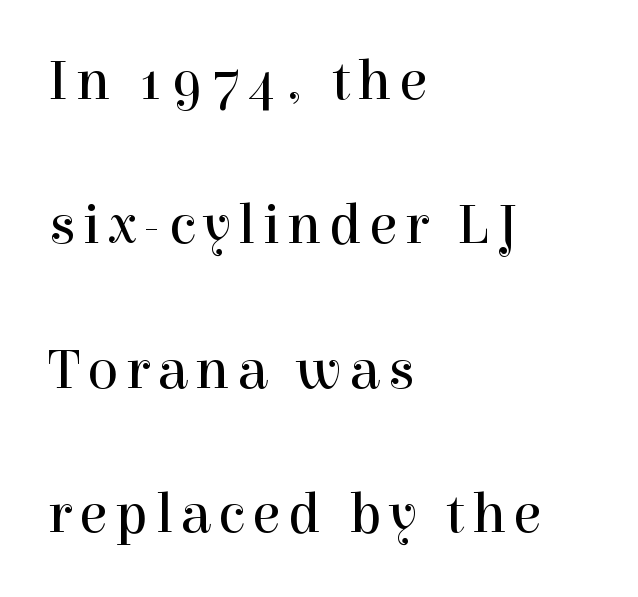
The image shows 58 px regular-weight serif type, upright; set left-aligned, loose line spacing (2.49x), not underlined; a medium x-height.
